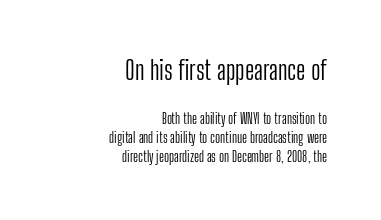
{"italic": "no", "bold": "no", "underline": "no", "align": "right", "line_spacing": "normal", "line_spacing_ratio": 1.36, "letter_spacing": "normal", "letter_spacing_em": 0.0, "larger_block": "first", "size_ratio": 1.86, "glyph_px": 26}
